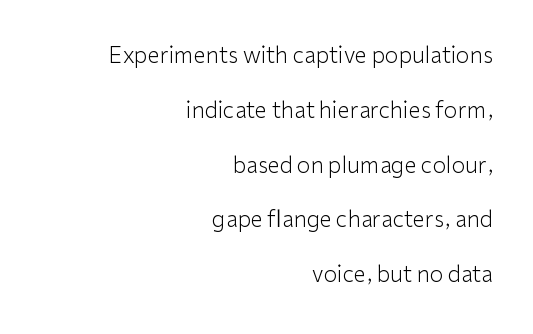
{"italic": "no", "bold": "no", "underline": "no", "align": "right", "line_spacing": "loose", "line_spacing_ratio": 2.49, "letter_spacing": "normal", "letter_spacing_em": 0.0, "glyph_px": 22}
